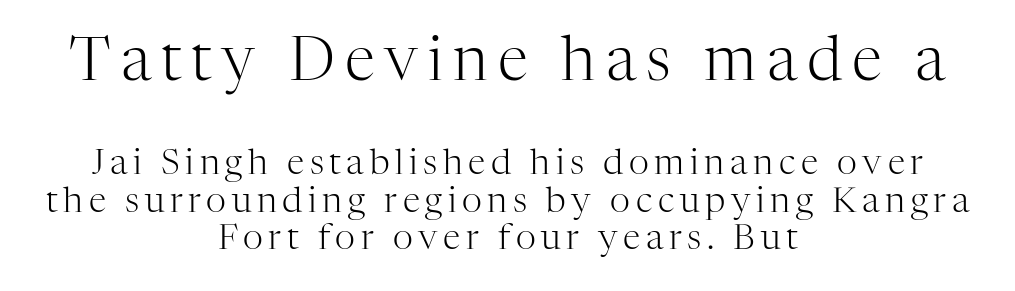
These lines huddle together more closely than default settings would place them. Note: larger setting up top, smaller setting below. Caption: multi-line text, centered on the measure. Type style note: has serifs. Descender tails drop into unmarked territory.
